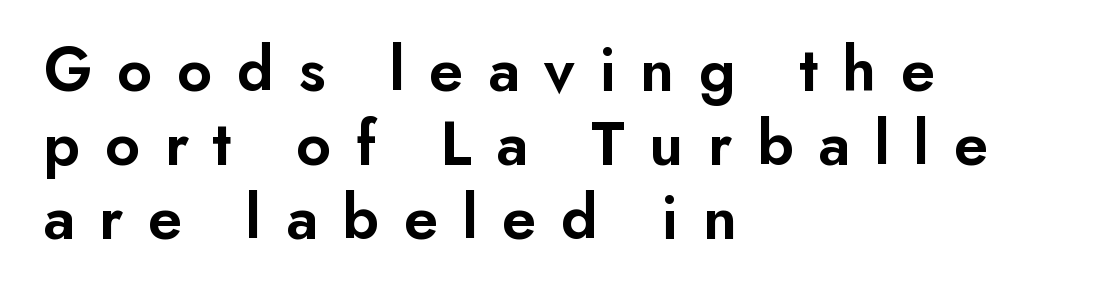
{"serif": "no", "italic": "no", "bold": "semi", "weight": "semibold", "width": "normal", "stroke_contrast": "low", "x_height": "small", "monospaced": "no", "underline": "no", "align": "left", "line_spacing": "tight", "line_spacing_ratio": 1.14, "letter_spacing": "wide", "letter_spacing_em": 0.37, "glyph_px": 65}
